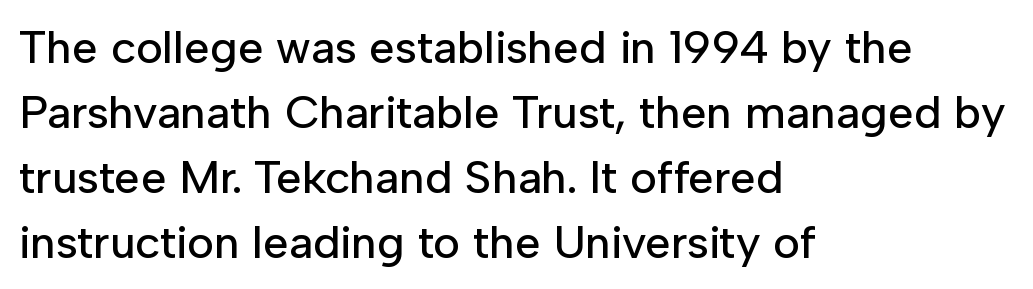
All the whitespace from short lines collects on the right. Do the letters lean? They stand straight. The string is rendered with underlining switched off. Stroke terminals: plain, sans-serif.
